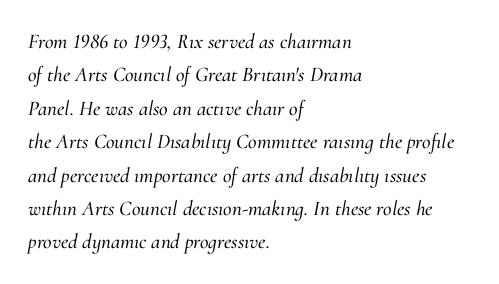
Does extra space separate the letters? No, they use regular spacing. This sample keeps an unexceptional amount of space between lines. The baseline area is clear. These lines stack with their left ends in a neat column.
